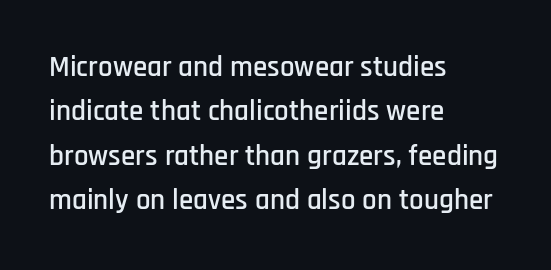
{"serif": "no", "italic": "no", "width": "condensed", "stroke_contrast": "low", "x_height": "large", "monospaced": "no", "underline": "no", "align": "left", "line_spacing": "normal", "line_spacing_ratio": 1.53, "letter_spacing": "normal", "letter_spacing_em": 0.0, "glyph_px": 29}
